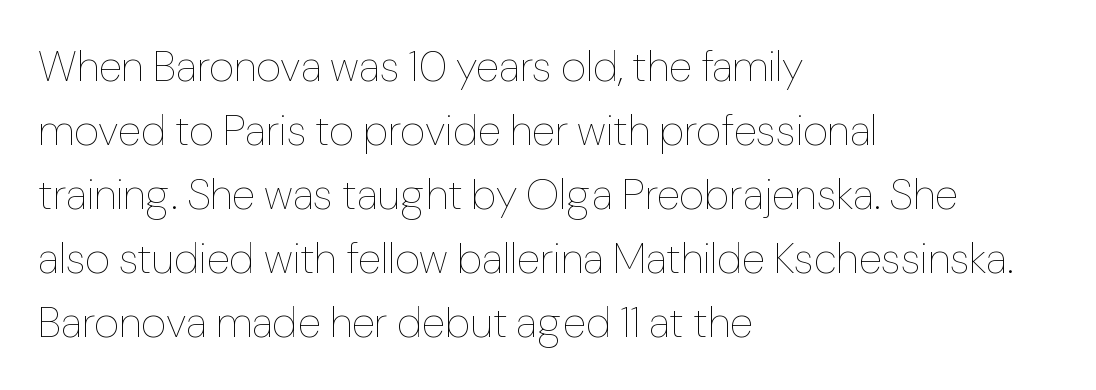
Anything drawn beneath the words? Only blank space. The paragraph has a hard left edge and a soft right edge. Here the designer chose a conventional face with non-uniform glyph widths. In terms of posture, this sample is upright.
